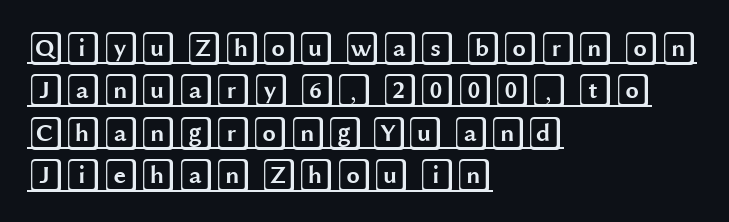
The letterforms sit shoulder to shoulder at normal distance. Visually the block forms a straight wall on the left and a jagged coastline on the right. Leading: standard. The rendered words wear a rule along their underside.
